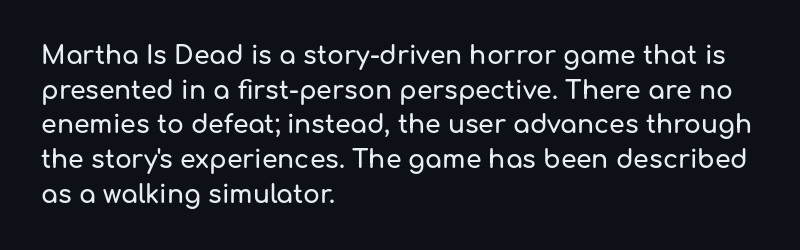
{"italic": "no", "underline": "no", "align": "left", "line_spacing": "normal", "line_spacing_ratio": 1.39, "letter_spacing": "normal", "letter_spacing_em": 0.0, "glyph_px": 25}
